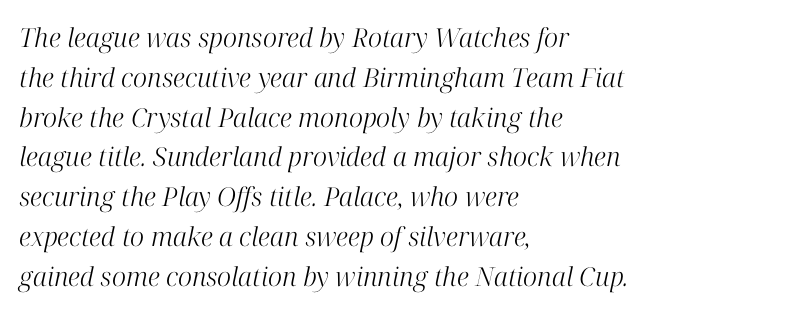
Left-aligned paragraph, ragged on the right. The rendering keeps characters at their native spacing. The font's italic variant was chosen for this text. The block of text has a typical density, with ordinary space between rows.
